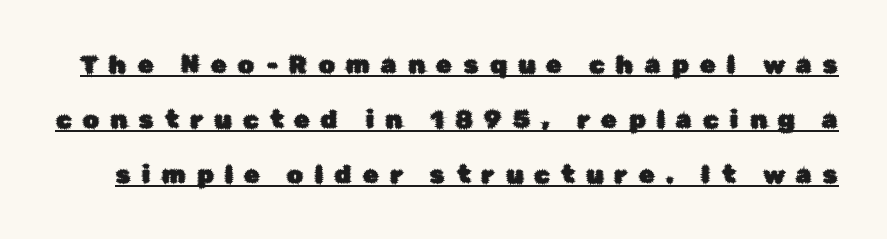
The image shows 25 px text type, upright; set loose line spacing (2.2x), unusually wide letter spacing (+0.46 em), underlined.
